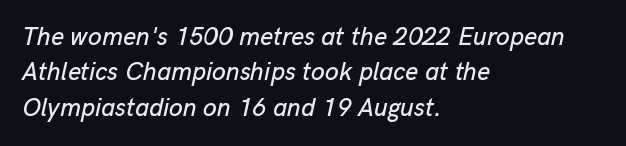
{"italic": "yes", "lean": "right", "slant_degrees": 13, "underline": "no", "align": "left", "line_spacing": "normal", "line_spacing_ratio": 1.42, "letter_spacing": "normal", "letter_spacing_em": 0.0, "glyph_px": 25}
